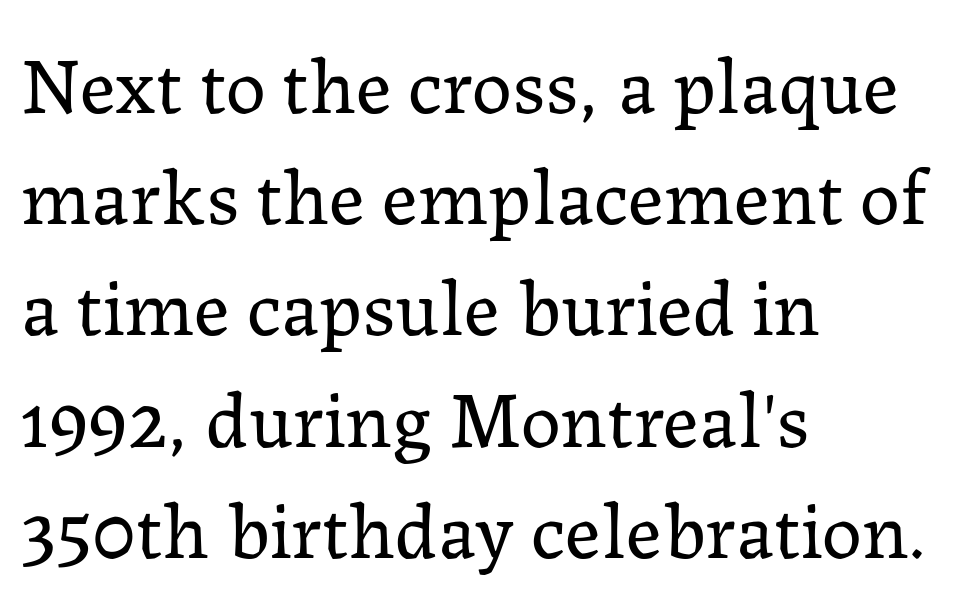
{"serif": "yes", "italic": "no", "bold": "no", "weight": "regular", "width": "normal", "stroke_contrast": "low", "x_height": "medium", "monospaced": "no", "underline": "no", "align": "left", "line_spacing": "normal", "line_spacing_ratio": 1.39, "letter_spacing": "normal", "letter_spacing_em": 0.0, "glyph_px": 80}
